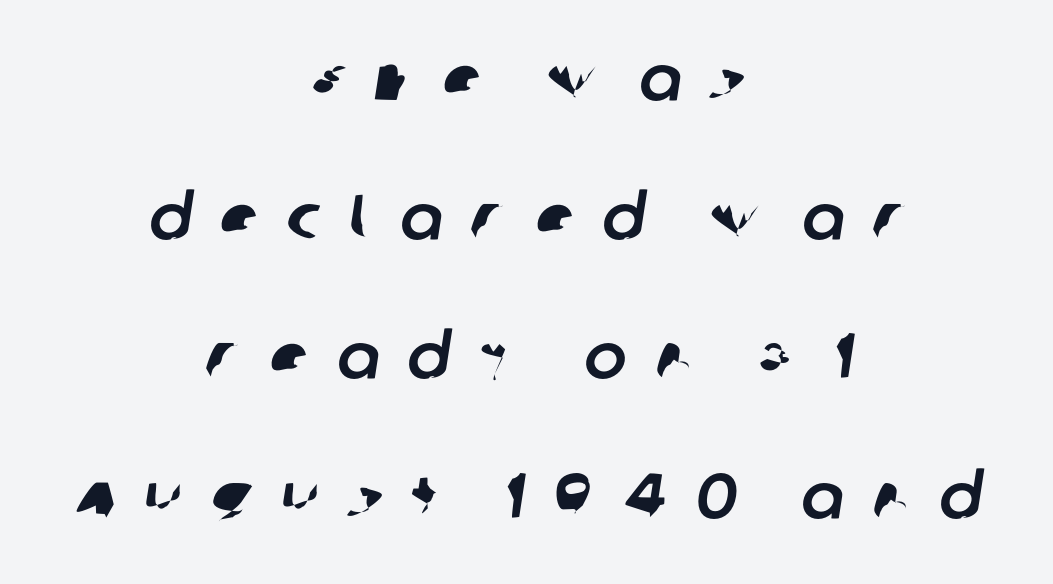
Serifs: no, the terminals of the letterforms are clean. Here the glyphs are tracked loosely, breaking word shapes into spaced letters. The typesetter chose a symmetrical, centered arrangement here. Leading is clearly above the norm, producing a sparse column. Quick note: underline off. The letters advance in unequal steps, a hallmark of proportional type.
